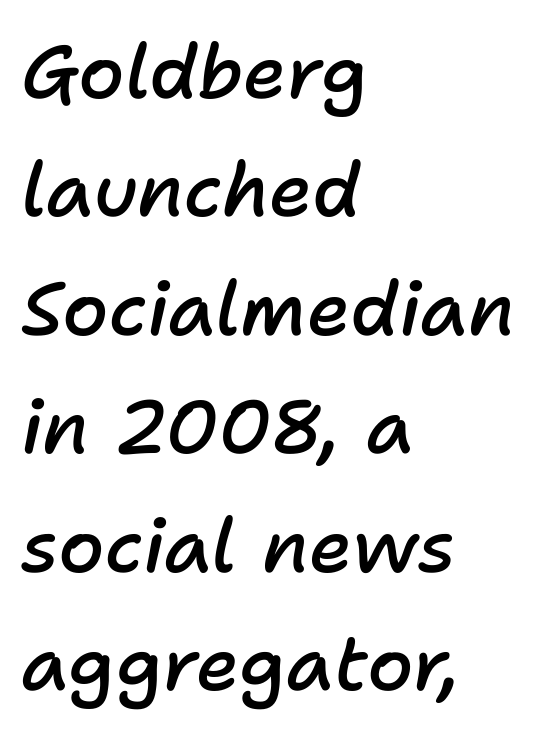
A classic flush-left, rag-right setting is used for this passage. The lettering tilts uniformly, giving the passage an italic look. The words here are not underlined. Think of a printed novel: that variable character pitch is what you see here.
